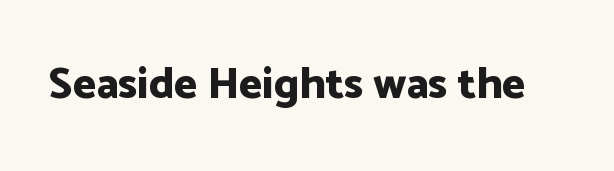
{"serif": "no", "italic": "no", "bold": "yes", "weight": "bold", "width": "normal", "stroke_contrast": "low", "x_height": "medium", "monospaced": "no", "underline": "no", "letter_spacing": "normal", "letter_spacing_em": 0.0, "glyph_px": 44}
